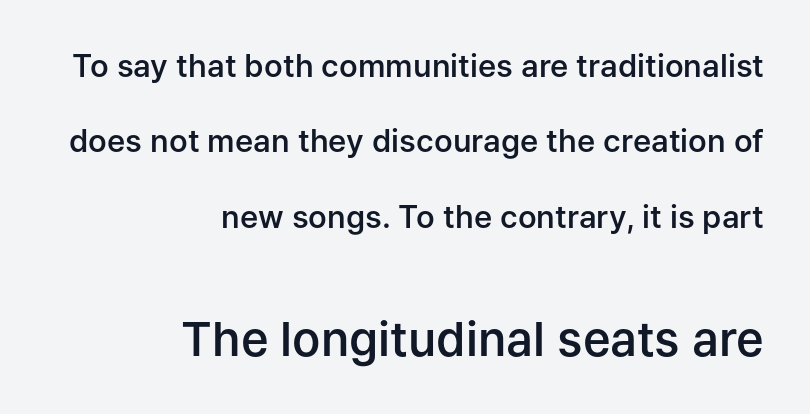
{"serif": "no", "italic": "no", "bold": "semi", "weight": "semibold", "width": "normal", "stroke_contrast": "low", "x_height": "medium", "monospaced": "no", "underline": "no", "align": "right", "line_spacing": "loose", "line_spacing_ratio": 2.43, "letter_spacing": "normal", "letter_spacing_em": 0.0, "larger_block": "second", "size_ratio": 1.52, "glyph_px": 47}
